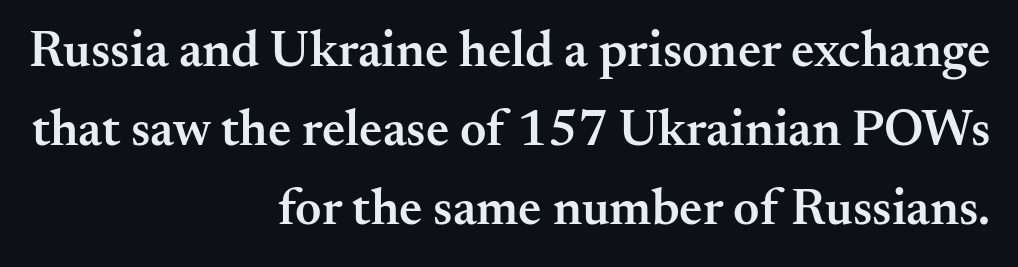
{"serif": "yes", "italic": "no", "bold": "semi", "weight": "semibold", "width": "normal", "stroke_contrast": "medium", "x_height": "small", "monospaced": "no", "underline": "no", "align": "right", "line_spacing": "normal", "line_spacing_ratio": 1.55, "letter_spacing": "normal", "letter_spacing_em": 0.0, "glyph_px": 51}
